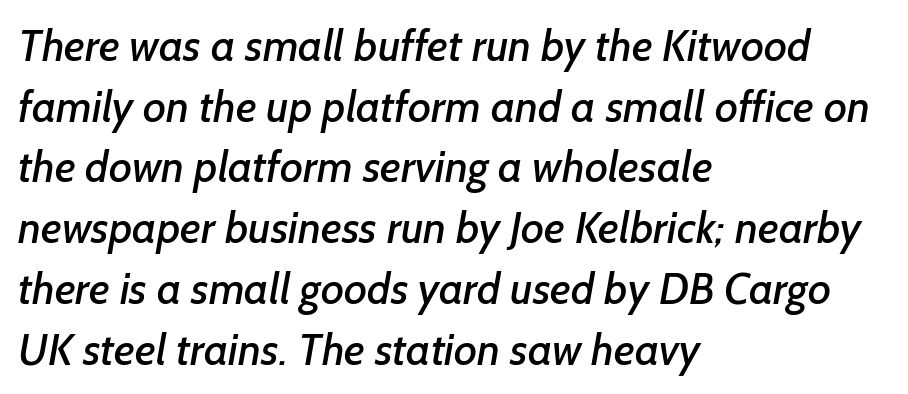
Are there feet on the stems? There aren't — it's a sans. Underlining? Definitely not there. The face used here is proportionally spaced, like ordinary book or web type. The compositor pushed each line to the left boundary. The rendering uses a moderate line-height, typical for paragraphs. Here the glyphs are tracked normally, forming tight word shapes.
